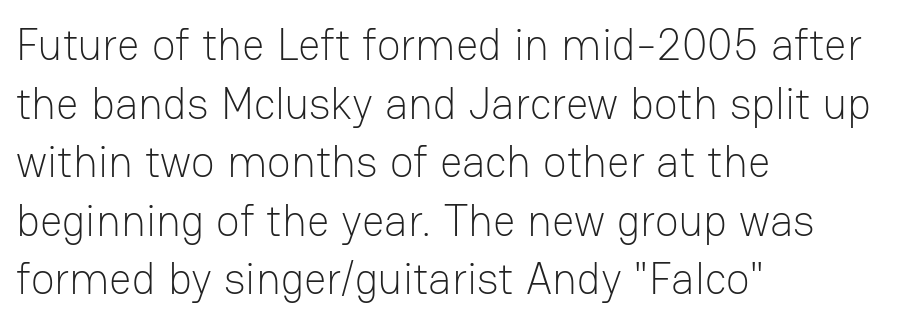
{"serif": "no", "italic": "no", "bold": "no", "weight": "light", "width": "normal", "stroke_contrast": "low", "x_height": "medium", "monospaced": "no", "underline": "no", "align": "left", "line_spacing": "normal", "line_spacing_ratio": 1.33, "letter_spacing": "normal", "letter_spacing_em": 0.0, "glyph_px": 44}
